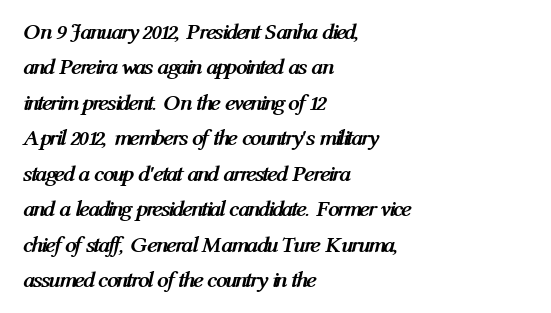
Typeset ragged right — the left edge is the straight one. Letter spacing: default. A clean baseline with only descenders dipping below it. Pretty heavy lettering here — definitely bold.
